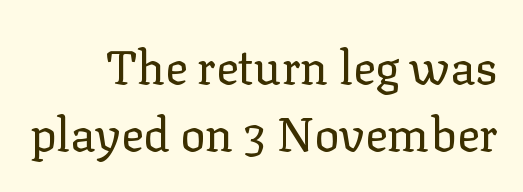
The image shows 47 px regular-weight serif type, upright; set right-aligned, normal line spacing (1.42x), normal letter spacing, not underlined; low stroke contrast and a medium x-height.
